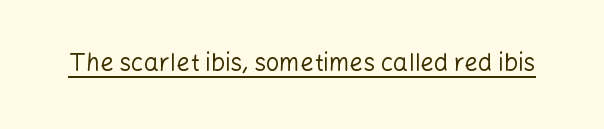
Q: Is the text bold? A: No.
Q: Is the text italic (slanted)? A: No, it is upright.
Q: Is the text underlined? A: Yes.
Q: Is the spacing between letters normal or unusually wide? A: Normal.
